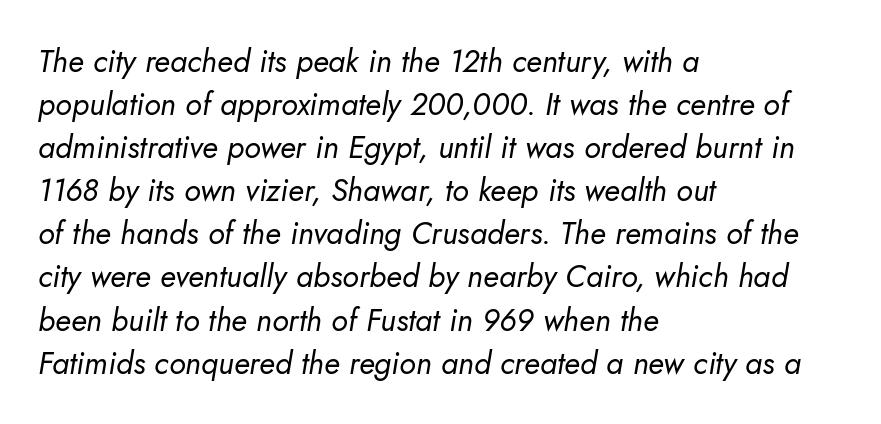
Q: Is the text bold? A: No.
Q: Is the text italic (slanted)? A: Yes, it leans right by about 10 degrees.
Q: Is the text underlined? A: No.
Q: How is the paragraph aligned? A: Left-aligned.
Q: Is the spacing between letters normal or unusually wide? A: Normal.
Q: Is the spacing between lines tight, normal or loose? A: Normal.
Q: Width (condensed, normal, or wide)? A: Normal.
Q: Stroke contrast? A: Low.
Q: x-height? A: Small.
Q: Monospaced? A: No.
